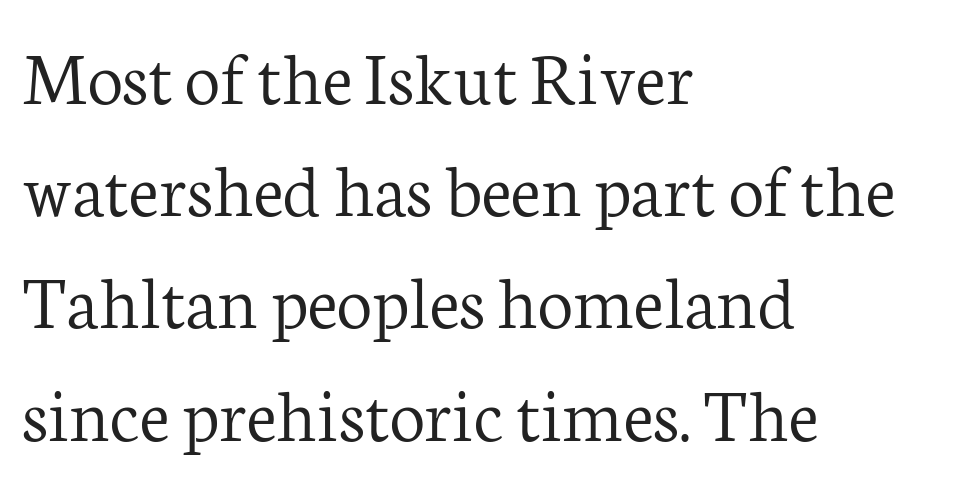
{"serif": "yes", "italic": "no", "bold": "no", "weight": "light", "width": "normal", "stroke_contrast": "low", "x_height": "medium", "monospaced": "no", "underline": "no", "align": "left", "line_spacing": "normal", "line_spacing_ratio": 1.42, "letter_spacing": "normal", "letter_spacing_em": 0.0, "glyph_px": 79}
